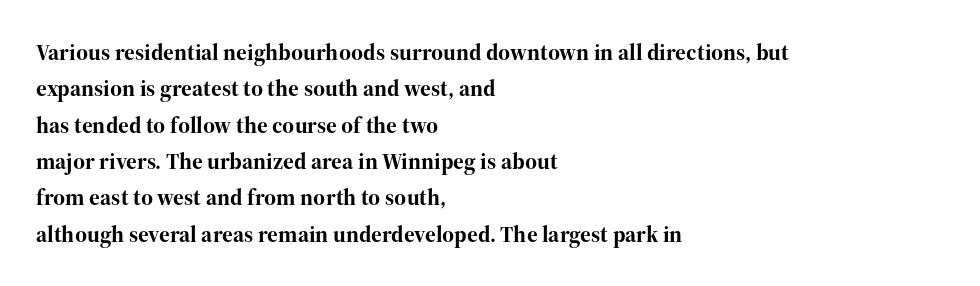
The text block is weighted toward the left margin, trailing off unevenly rightward. These lines carry a lot of weight — the face is fully bold. The letters stand upright; this is a roman face. Each row of text sits above clean, open space. This rendering leaves character spacing at its baseline value.
